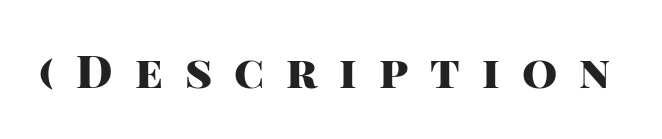
{"serif": "no", "italic": "no", "bold": "yes", "weight": "heavy", "width": "normal", "stroke_contrast": "high", "x_height": "large", "monospaced": "no", "underline": "no", "letter_spacing": "wide", "letter_spacing_em": 0.49, "glyph_px": 45}
